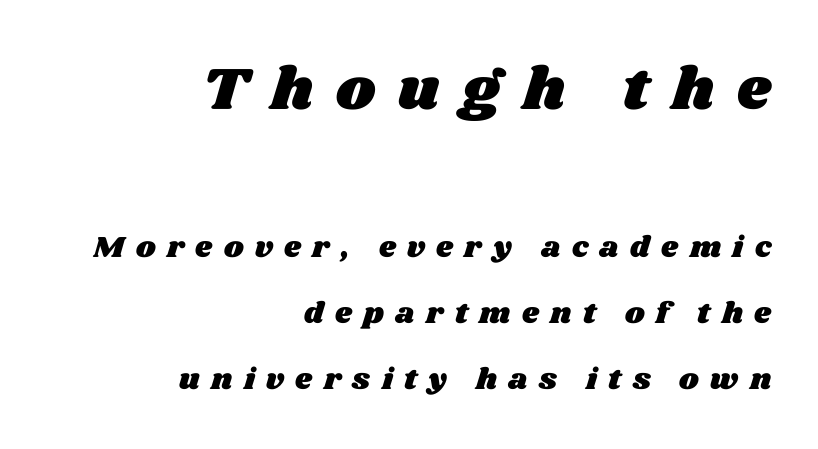
The image shows 60 px wide type; set right-aligned, loose line spacing (2.19x), unusually wide letter spacing (+0.38 em), not underlined; the first (top) block is 2.0x larger; medium stroke contrast and a large x-height.
